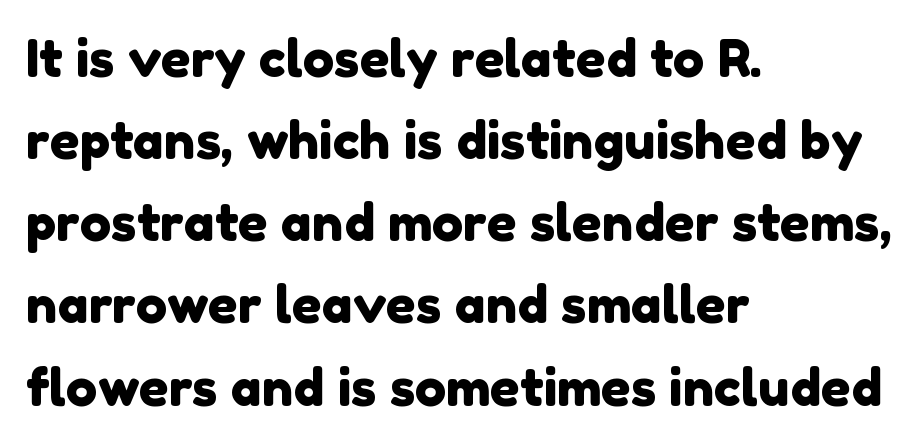
Q: Is the typeface a serif or a sans-serif typeface? A: Sans-serif.
Q: Is the text underlined? A: No.
Q: How is the paragraph aligned? A: Left-aligned.
Q: Is the spacing between letters normal or unusually wide? A: Normal.
Q: Is the spacing between lines tight, normal or loose? A: Normal.
Q: Width (condensed, normal, or wide)? A: Normal.
Q: Stroke contrast? A: Low.
Q: x-height? A: Medium.
Q: Monospaced? A: No.
